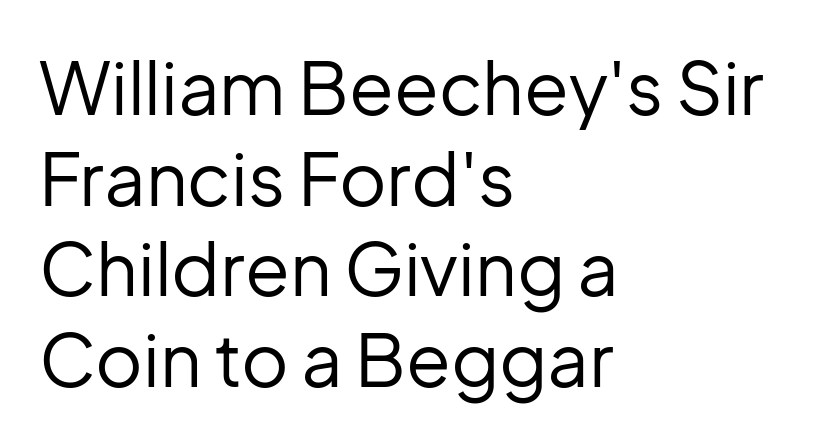
The image shows 73 px regular-weight sans-serif type, upright; set left-aligned, line spacing 1.24x, normal letter spacing, not underlined; low stroke contrast and a medium x-height.
